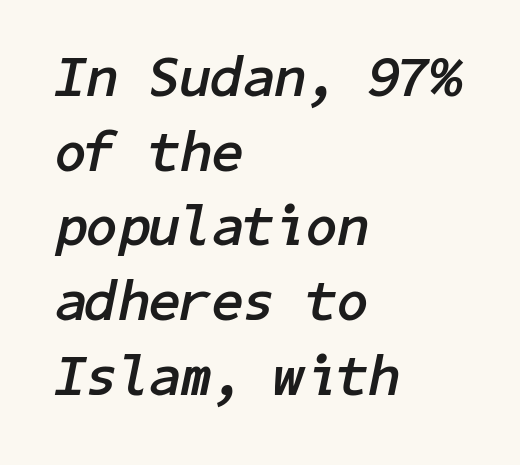
Q: Is the text bold? A: Yes.
Q: Is the text italic (slanted)? A: Yes, it leans right by about 11 degrees.
Q: Is the text underlined? A: No.
Q: How is the paragraph aligned? A: Left-aligned.
Q: Is the spacing between letters normal or unusually wide? A: Normal.
Q: Is the spacing between lines tight, normal or loose? A: Normal.
Q: Width (condensed, normal, or wide)? A: Normal.
Q: Stroke contrast? A: Low.
Q: x-height? A: Medium.
